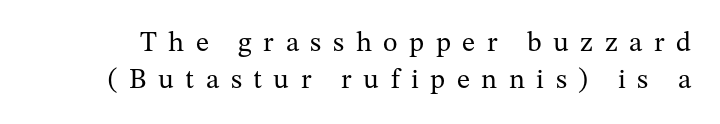
Bare-footed words on every line. Regular leading. Serifs: yes, visible at the terminals of the letterforms. Stroke mass is kept to a normal reading level or below. Loose tracking; the words dissolve into strings of separated letters. When letters stand straight like this, we call the style roman or upright.
